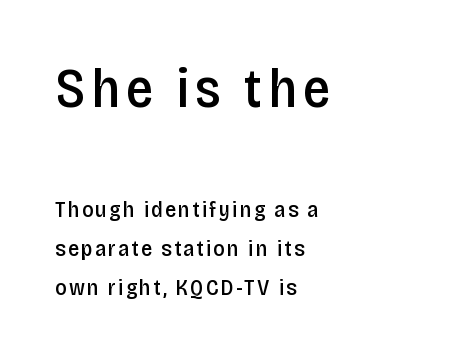
The image shows 55 px semibold, condensed sans-serif type, upright; set left-aligned, line spacing 1.77x, not underlined; the first (top) block is 2.5x larger; low stroke contrast and a large x-height.
